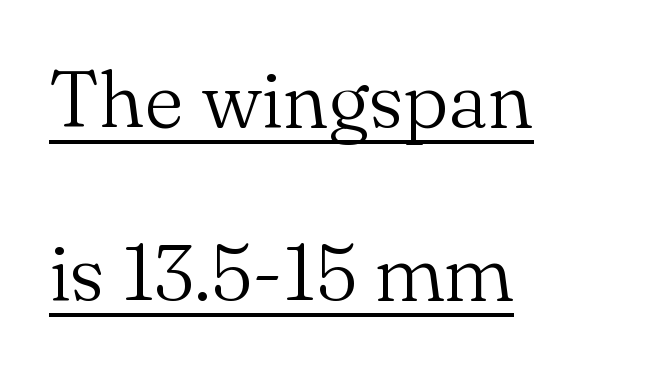
Baseline-to-baseline distance is far greater than the letter height. Is the type heavy? It reads as light-to-regular instead. This sample uses plain, unmodified letter spacing. The passage shown is underscored from start to finish. Leftover space on each line is placed entirely after the last word.
